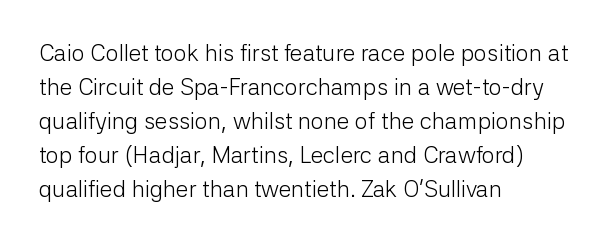
The type sits square on the baseline with zero lean. Stem width sits at or under what a default text font uses. Horizontally, the lines are justified to the leading edge only. This sample keeps an unexceptional amount of space between lines. The space beneath each line is pristine and unruled. There is no visible air inserted between adjacent glyphs.
